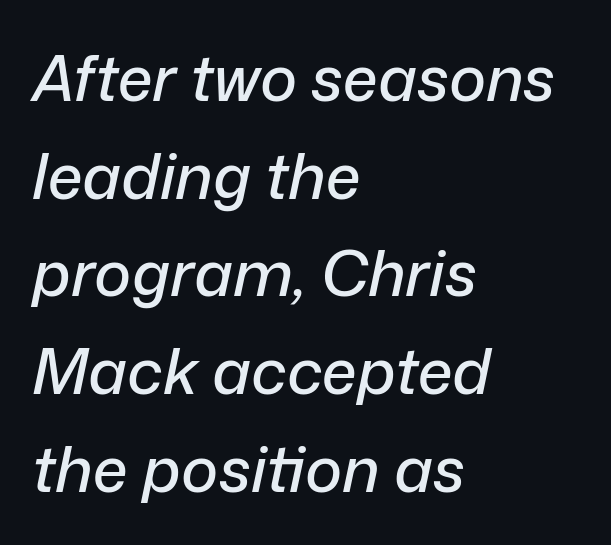
{"italic": "yes", "lean": "right", "slant_degrees": 12, "width": "normal", "stroke_contrast": "low", "x_height": "medium", "monospaced": "no", "underline": "no", "align": "left", "line_spacing": "normal", "line_spacing_ratio": 1.55, "letter_spacing": "normal", "letter_spacing_em": 0.0, "glyph_px": 63}
